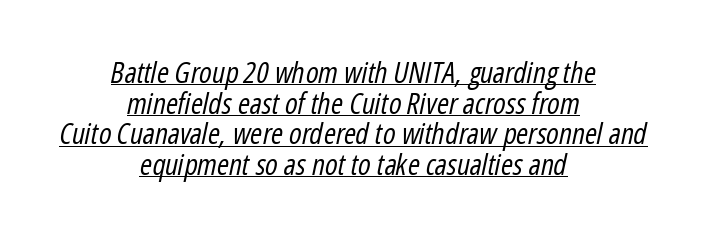
The horizontal fit of the characters is conventional and even. No extra ink here — the face is not bold. Character widths vary here, with narrow letters taking less room than wide ones. What decoration does the sample have? An underline.
